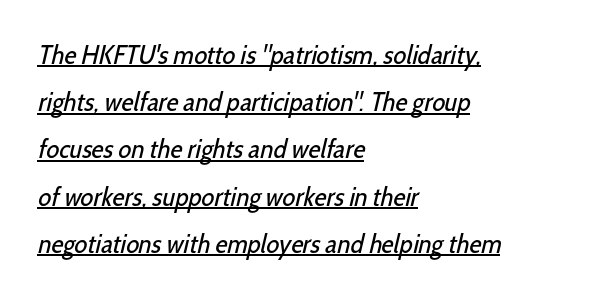
{"bold": "no", "underline": "yes", "align": "left", "line_spacing_ratio": 1.75, "letter_spacing": "normal", "letter_spacing_em": 0.0, "glyph_px": 27}
